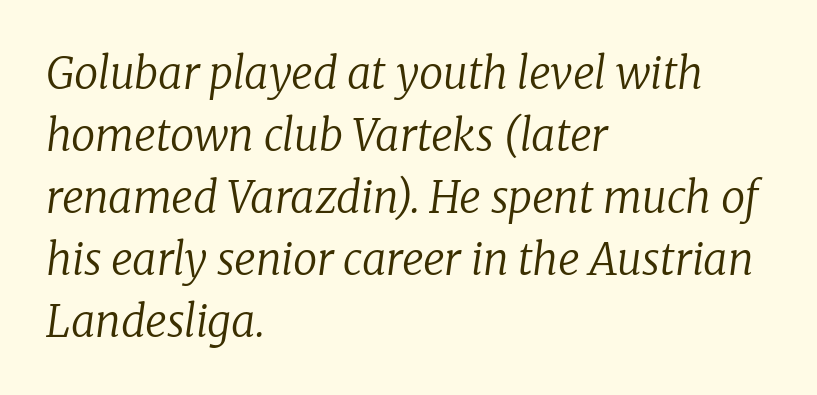
Q: Is the text bold? A: No.
Q: Is the text italic (slanted)? A: Yes, it leans right by about 8 degrees.
Q: Is the typeface a serif or a sans-serif typeface? A: Serif.
Q: Is the text underlined? A: No.
Q: How is the paragraph aligned? A: Left-aligned.
Q: Is the spacing between letters normal or unusually wide? A: Normal.
Q: Is the spacing between lines tight, normal or loose? A: Normal.
Q: Width (condensed, normal, or wide)? A: Normal.
Q: Stroke contrast? A: Low.
Q: x-height? A: Medium.
Q: Monospaced? A: No.
